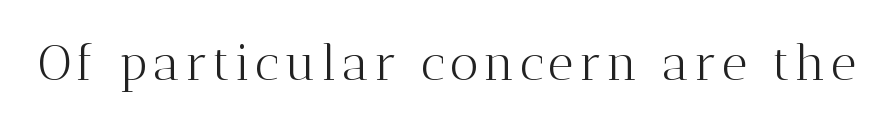
Q: Is the text bold? A: No.
Q: Is the text italic (slanted)? A: No, it is upright.
Q: Is the typeface a serif or a sans-serif typeface? A: Serif.
Q: Is the text underlined? A: No.
Q: Width (condensed, normal, or wide)? A: Normal.
Q: Stroke contrast? A: Medium.
Q: x-height? A: Medium.
Q: Monospaced? A: No.
